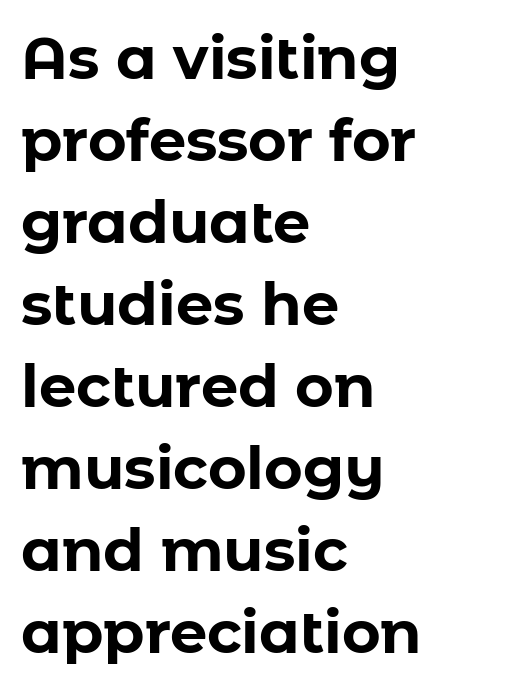
Q: Is the text bold? A: Yes.
Q: Is the text italic (slanted)? A: No, it is upright.
Q: Is the typeface a serif or a sans-serif typeface? A: Sans-serif.
Q: Is the text underlined? A: No.
Q: How is the paragraph aligned? A: Left-aligned.
Q: Is the spacing between letters normal or unusually wide? A: Normal.
Q: Is the spacing between lines tight, normal or loose? A: Normal.
Q: Width (condensed, normal, or wide)? A: Normal.
Q: Stroke contrast? A: Low.
Q: x-height? A: Medium.
Q: Monospaced? A: No.
